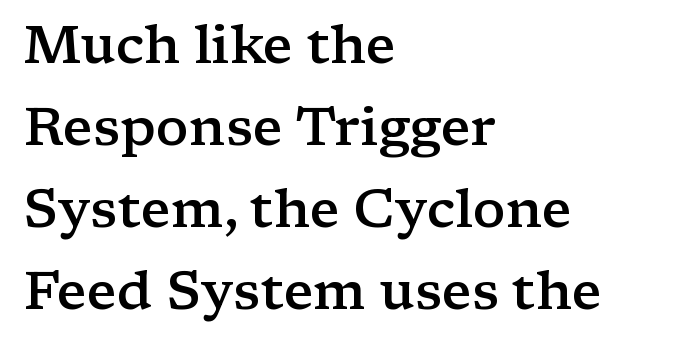
Typographically, this falls in the serif category. The face used here is proportionally spaced, like ordinary book or web type. The letterforms sit shoulder to shoulder at normal distance. Moderately thickened strokes mark this as semibold type. The rendering uses a moderate line-height, typical for paragraphs. Do the letters lean? They stand straight.
